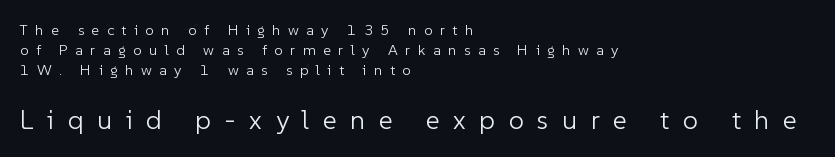
The image shows 27 px text type, upright; set left-aligned, normal line spacing (1.34x), unusually wide letter spacing (+0.5 em), not underlined; the second (bottom) block is 1.8x larger.
